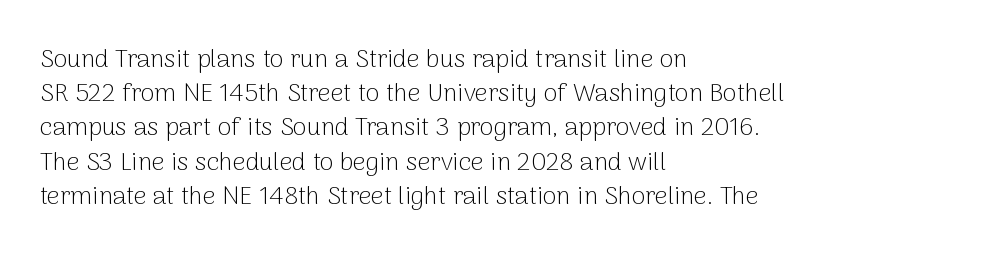
The area under the type is left untouched. A roman cut, with each character standing at attention. Observe the ordinary spacing: letters are neighbours, not strangers. Notice how the passage keeps a crisp vertical edge on the left only.
